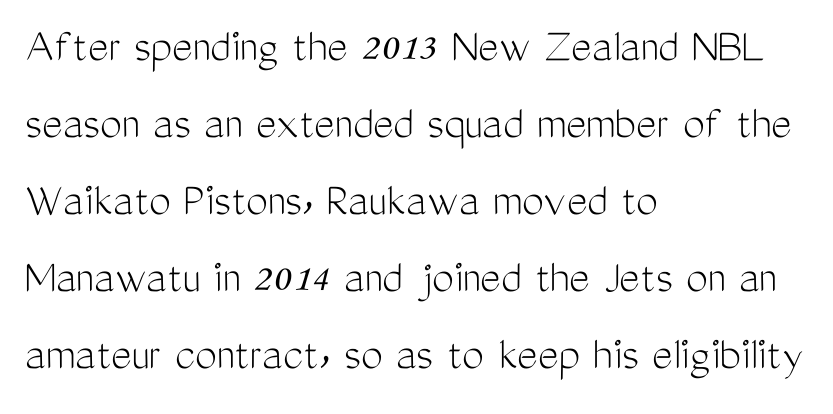
Q: Is the text bold? A: No.
Q: Is the text italic (slanted)? A: No, it is upright.
Q: Is the typeface a serif or a sans-serif typeface? A: Sans-serif.
Q: Is the text underlined? A: No.
Q: How is the paragraph aligned? A: Left-aligned.
Q: Is the spacing between letters normal or unusually wide? A: Normal.
Q: Is the spacing between lines tight, normal or loose? A: Normal.
Q: Width (condensed, normal, or wide)? A: Condensed.
Q: Stroke contrast? A: Medium.
Q: x-height? A: Medium.
Q: Monospaced? A: No.
